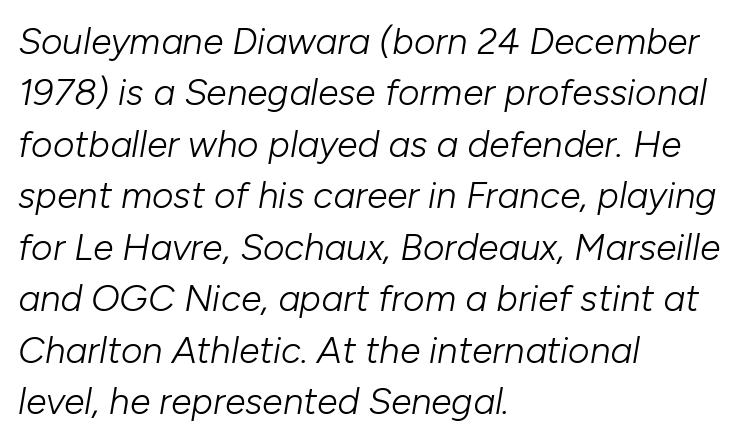
The image shows 37 px light type, italic (leaning right); set left-aligned, normal line spacing (1.39x), normal letter spacing, not underlined; low stroke contrast and a medium x-height.
